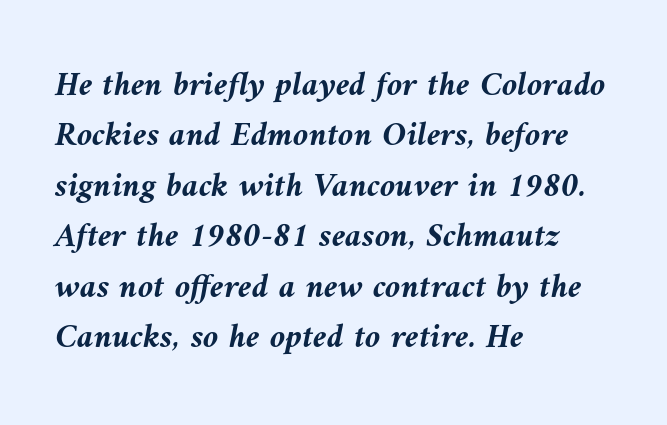
Q: Is the text bold? A: Yes.
Q: Is the text italic (slanted)? A: Yes, it leans left by about 9 degrees.
Q: Is the text underlined? A: No.
Q: How is the paragraph aligned? A: Left-aligned.
Q: Is the spacing between letters normal or unusually wide? A: Normal.
Q: Is the spacing between lines tight, normal or loose? A: Normal.
Q: Width (condensed, normal, or wide)? A: Normal.
Q: Stroke contrast? A: Medium.
Q: x-height? A: Medium.
Q: Monospaced? A: No.
